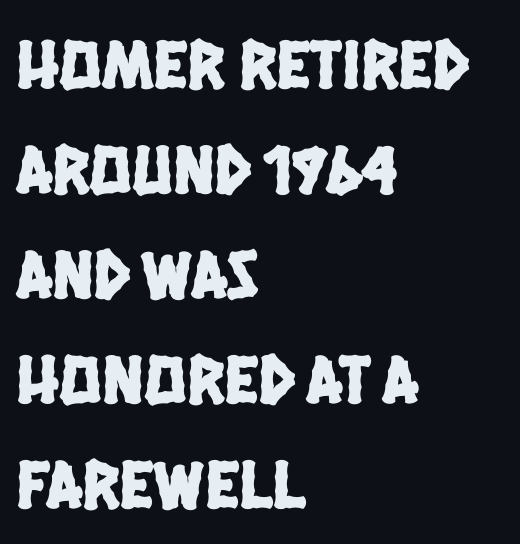
{"serif": "no", "width": "condensed", "stroke_contrast": "low", "x_height": "large", "monospaced": "no", "underline": "no", "align": "left", "line_spacing": "normal", "line_spacing_ratio": 1.5, "letter_spacing": "normal", "letter_spacing_em": 0.0, "glyph_px": 70}
